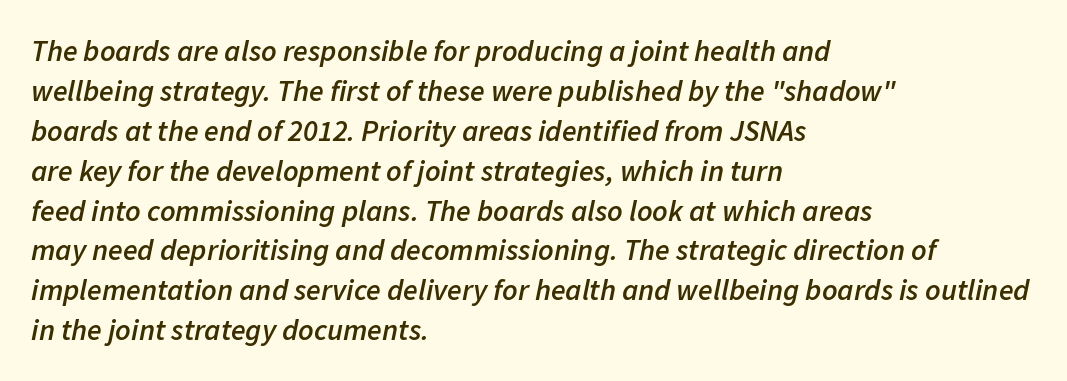
Q: Is the text bold? A: Semi-bold.
Q: Is the text italic (slanted)? A: Yes, it leans right by about 11 degrees.
Q: Is the text underlined? A: No.
Q: How is the paragraph aligned? A: Left-aligned.
Q: Is the spacing between letters normal or unusually wide? A: Normal.
Q: Is the spacing between lines tight, normal or loose? A: Normal.
Q: Width (condensed, normal, or wide)? A: Normal.
Q: Stroke contrast? A: Low.
Q: x-height? A: Medium.
Q: Monospaced? A: No.
